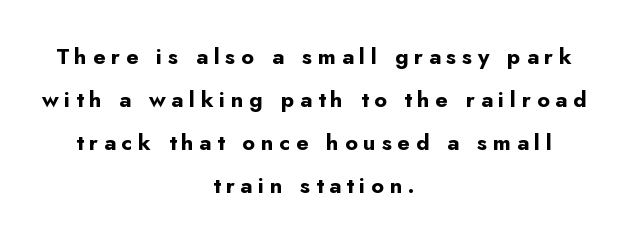
Q: Is the text bold? A: Yes.
Q: Is the text italic (slanted)? A: No, it is upright.
Q: Is the text underlined? A: No.
Q: How is the paragraph aligned? A: Centered.
Q: Is the spacing between letters normal or unusually wide? A: Unusually wide.
Q: Is the spacing between lines tight, normal or loose? A: Loose.
